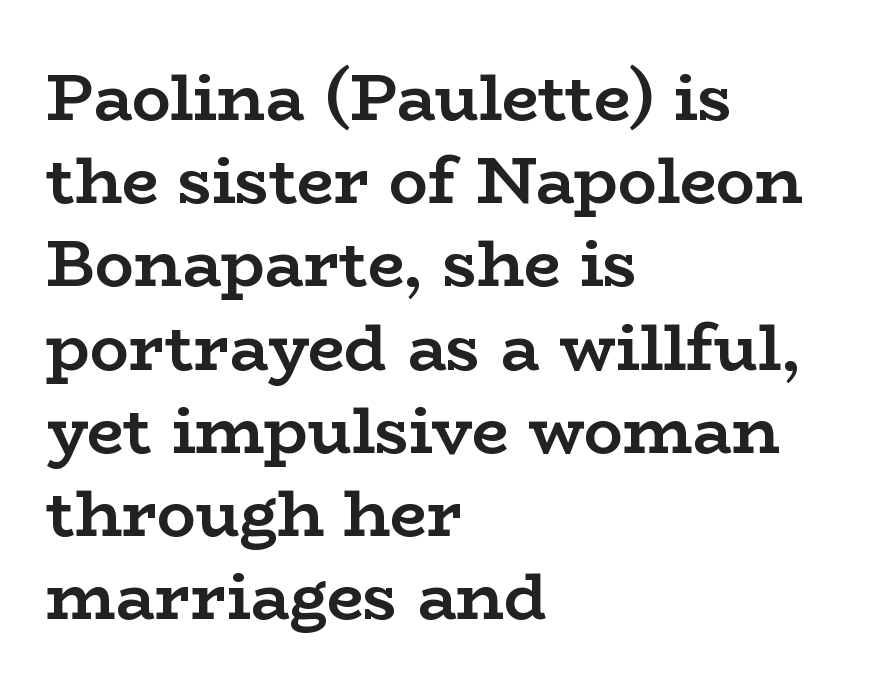
Q: Is the text bold? A: Yes.
Q: Is the text italic (slanted)? A: No, it is upright.
Q: Is the typeface a serif or a sans-serif typeface? A: Serif.
Q: Is the text underlined? A: No.
Q: How is the paragraph aligned? A: Left-aligned.
Q: Is the spacing between letters normal or unusually wide? A: Normal.
Q: Is the spacing between lines tight, normal or loose? A: Normal.
Q: Width (condensed, normal, or wide)? A: Wide.
Q: Stroke contrast? A: Low.
Q: x-height? A: Medium.
Q: Monospaced? A: No.
